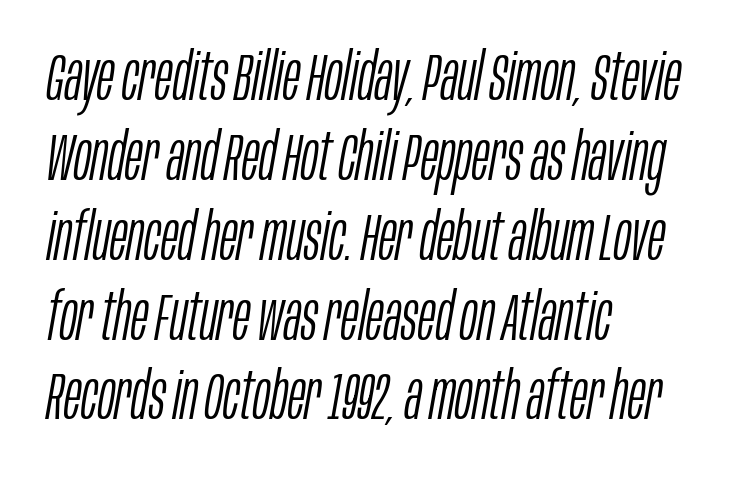
{"italic": "yes", "lean": "right", "slant_degrees": 10, "bold": "no", "weight": "light", "width": "condensed", "stroke_contrast": "low", "x_height": "large", "monospaced": "no", "underline": "no", "align": "left", "line_spacing_ratio": 1.21, "letter_spacing": "normal", "letter_spacing_em": 0.0, "glyph_px": 66}
